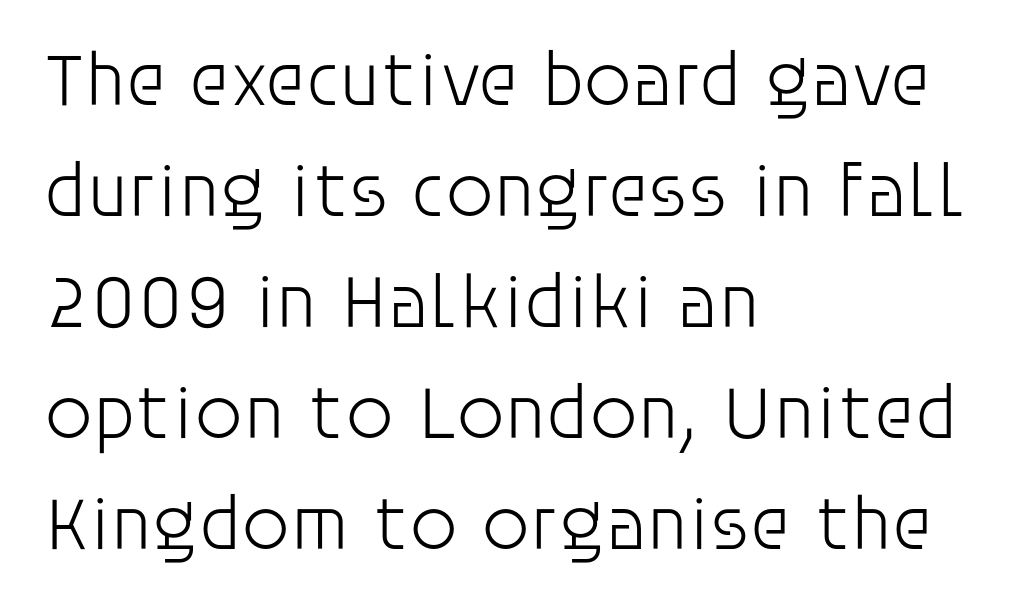
Q: Is the text bold? A: No.
Q: Is the text italic (slanted)? A: No, it is upright.
Q: Is the typeface a serif or a sans-serif typeface? A: Sans-serif.
Q: Is the text underlined? A: No.
Q: How is the paragraph aligned? A: Left-aligned.
Q: Is the spacing between letters normal or unusually wide? A: Normal.
Q: Is the spacing between lines tight, normal or loose? A: Normal.
Q: Width (condensed, normal, or wide)? A: Normal.
Q: Stroke contrast? A: Low.
Q: x-height? A: Large.
Q: Monospaced? A: No.
